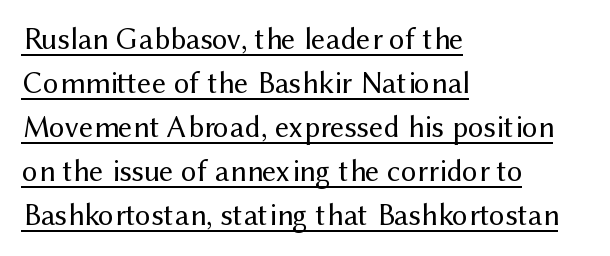
{"serif": "no", "italic": "no", "bold": "no", "weight": "regular", "width": "normal", "stroke_contrast": "medium", "x_height": "medium", "monospaced": "no", "underline": "yes", "align": "left", "line_spacing": "normal", "line_spacing_ratio": 1.42, "letter_spacing": "normal", "letter_spacing_em": 0.0, "glyph_px": 31}
